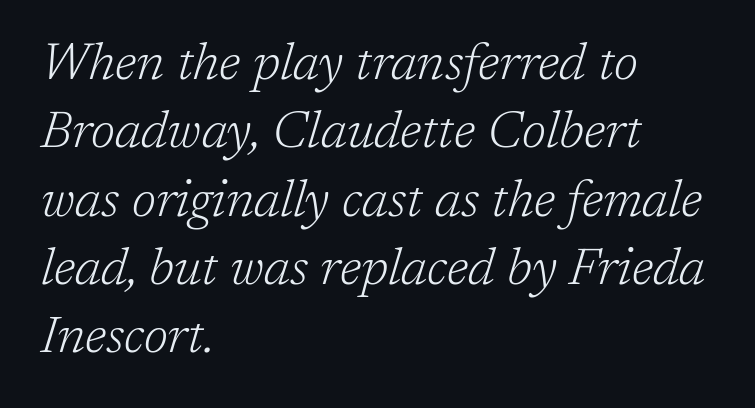
Q: Is the text bold? A: No.
Q: Is the text italic (slanted)? A: Yes, it leans right by about 17 degrees.
Q: Is the typeface a serif or a sans-serif typeface? A: Serif.
Q: Is the text underlined? A: No.
Q: How is the paragraph aligned? A: Left-aligned.
Q: Is the spacing between letters normal or unusually wide? A: Normal.
Q: Is the spacing between lines tight, normal or loose? A: Normal.
Q: Width (condensed, normal, or wide)? A: Normal.
Q: Stroke contrast? A: Low.
Q: x-height? A: Medium.
Q: Monospaced? A: No.
